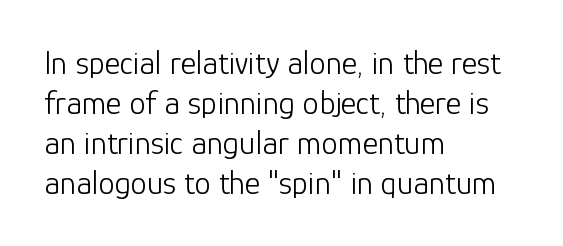
{"serif": "no", "italic": "no", "bold": "no", "weight": "light", "width": "normal", "stroke_contrast": "low", "x_height": "medium", "monospaced": "no", "underline": "no", "align": "left", "line_spacing_ratio": 1.21, "letter_spacing": "normal", "letter_spacing_em": 0.0, "glyph_px": 33}
